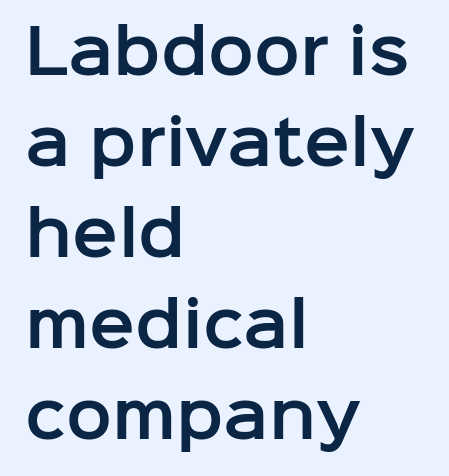
To sum up the face: it is a sans, with no serifs. The typography opts for an upright posture over an oblique one. Spacing verdict: proportional, widths tailored to each character. Line spacing here is normal.
